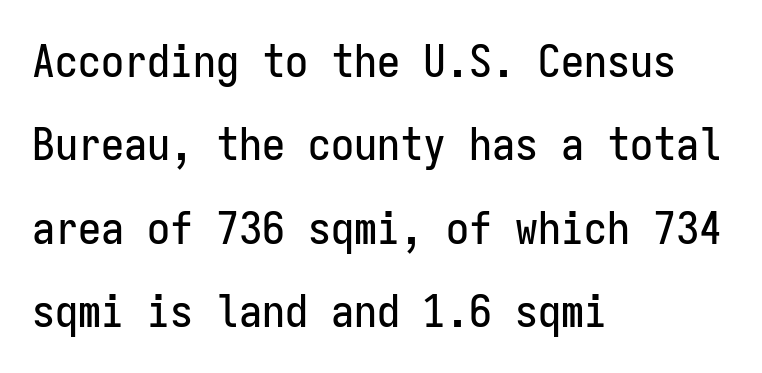
Leftover space on each line is placed entirely after the last word. Plain, unruled lines of type. Letterform terminals end flat and unadorned throughout the passage. Style check: upright. Monospaced: the letters line up in strict vertical columns.
